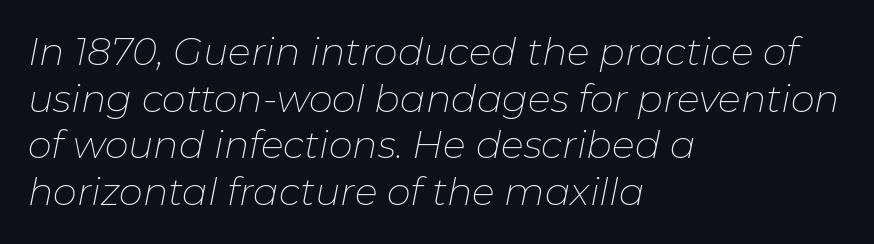
Q: Is the text bold? A: No.
Q: Is the text italic (slanted)? A: Yes, it leans right by about 11 degrees.
Q: Is the text underlined? A: No.
Q: How is the paragraph aligned? A: Left-aligned.
Q: Is the spacing between letters normal or unusually wide? A: Normal.
Q: Width (condensed, normal, or wide)? A: Normal.
Q: Stroke contrast? A: Low.
Q: x-height? A: Medium.
Q: Monospaced? A: No.
